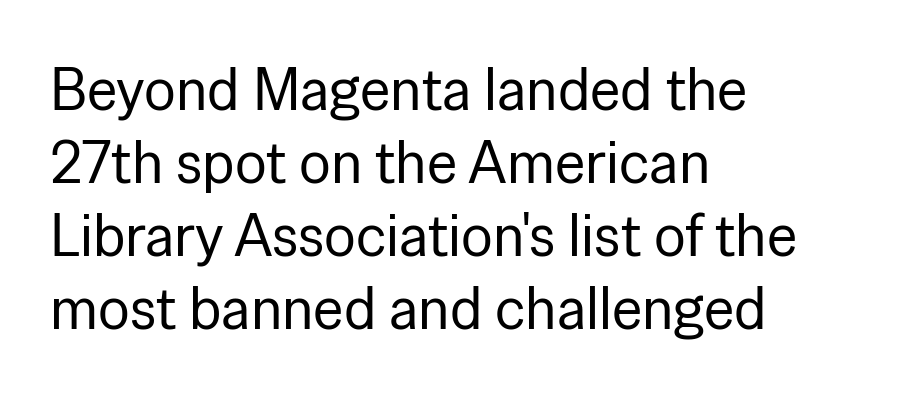
{"serif": "no", "italic": "no", "bold": "no", "weight": "regular", "width": "normal", "stroke_contrast": "low", "x_height": "medium", "monospaced": "no", "underline": "no", "align": "left", "line_spacing_ratio": 1.24, "letter_spacing": "normal", "letter_spacing_em": 0.0, "glyph_px": 59}
